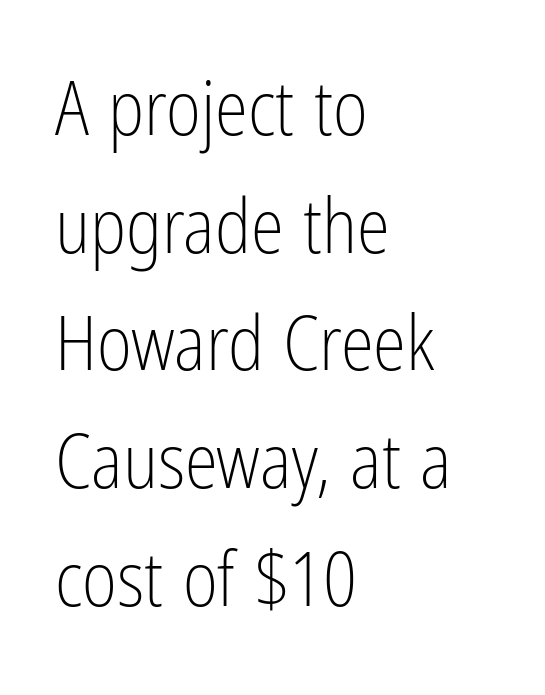
Q: Is the text bold? A: No.
Q: Is the text italic (slanted)? A: No, it is upright.
Q: Is the typeface a serif or a sans-serif typeface? A: Sans-serif.
Q: Is the text underlined? A: No.
Q: How is the paragraph aligned? A: Left-aligned.
Q: Is the spacing between letters normal or unusually wide? A: Normal.
Q: Is the spacing between lines tight, normal or loose? A: Normal.
Q: Width (condensed, normal, or wide)? A: Condensed.
Q: Stroke contrast? A: Low.
Q: x-height? A: Medium.
Q: Monospaced? A: No.
